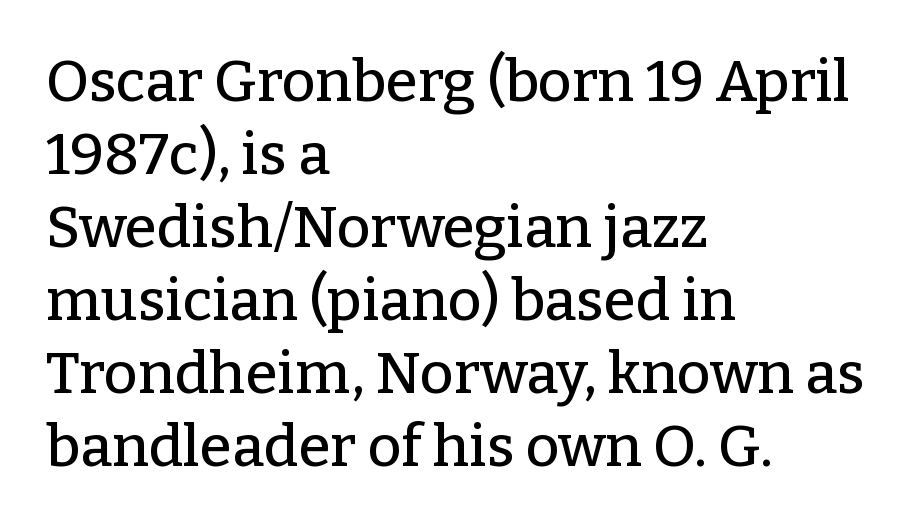
Q: Is the text italic (slanted)? A: No, it is upright.
Q: Is the typeface a serif or a sans-serif typeface? A: Serif.
Q: Is the text underlined? A: No.
Q: How is the paragraph aligned? A: Left-aligned.
Q: Is the spacing between letters normal or unusually wide? A: Normal.
Q: Is the spacing between lines tight, normal or loose? A: Normal.
Q: Width (condensed, normal, or wide)? A: Normal.
Q: Stroke contrast? A: Low.
Q: x-height? A: Medium.
Q: Monospaced? A: No.
